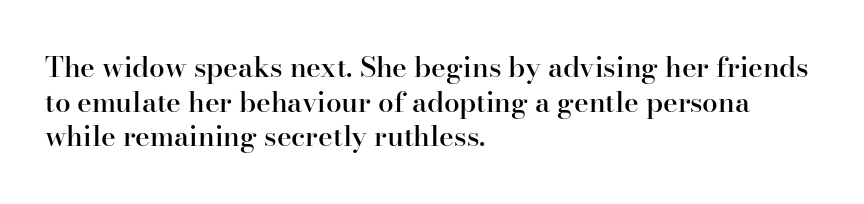
{"serif": "yes", "italic": "no", "bold": "semi", "weight": "semibold", "width": "normal", "stroke_contrast": "high", "x_height": "small", "monospaced": "no", "underline": "no", "align": "left", "line_spacing_ratio": 1.24, "letter_spacing": "normal", "letter_spacing_em": 0.0, "glyph_px": 28}
